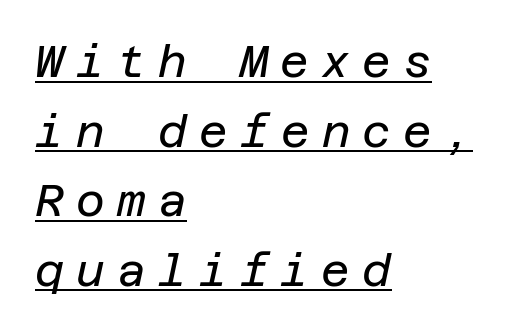
{"italic": "yes", "lean": "right", "slant_degrees": 12, "bold": "no", "weight": "regular", "width": "normal", "stroke_contrast": "low", "x_height": "large", "underline": "yes", "align": "left", "line_spacing": "normal", "line_spacing_ratio": 1.58, "letter_spacing": "wide", "letter_spacing_em": 0.28, "glyph_px": 44}
